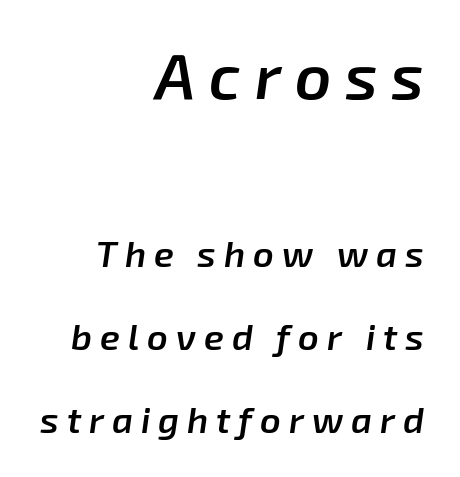
{"italic": "yes", "lean": "right", "slant_degrees": 8, "bold": "semi", "weight": "semibold", "width": "normal", "stroke_contrast": "low", "x_height": "medium", "monospaced": "no", "underline": "no", "align": "right", "line_spacing": "loose", "line_spacing_ratio": 2.3, "letter_spacing": "wide", "letter_spacing_em": 0.22, "larger_block": "first", "size_ratio": 1.75, "glyph_px": 63}
